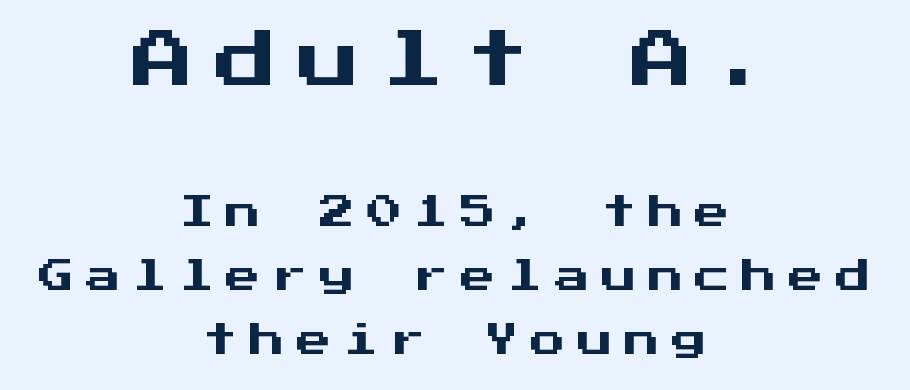
In terms of posture, this sample is upright. In terms of letterspacing, this is a distinctly airy, spread setting. Leftover space on each line is divided equally before and after the words. Caption: upper text group enlarged, lower text group reduced. Glance below the letters and you will spot only blank space. Here the designer chose a console-style face with uniform glyph widths.
